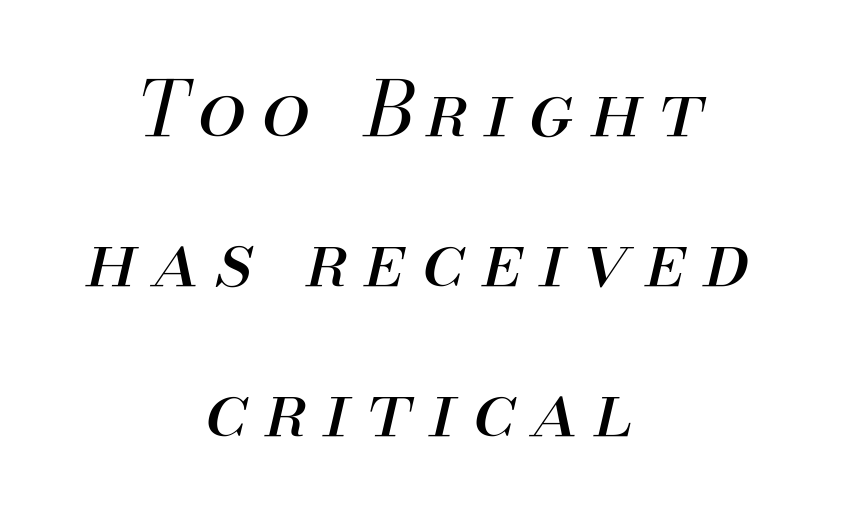
{"italic": "yes", "lean": "right", "slant_degrees": 13, "bold": "no", "weight": "regular", "width": "normal", "stroke_contrast": "medium", "x_height": "small", "monospaced": "no", "underline": "no", "align": "center", "line_spacing": "loose", "line_spacing_ratio": 1.95, "letter_spacing": "wide", "letter_spacing_em": 0.21, "glyph_px": 77}
